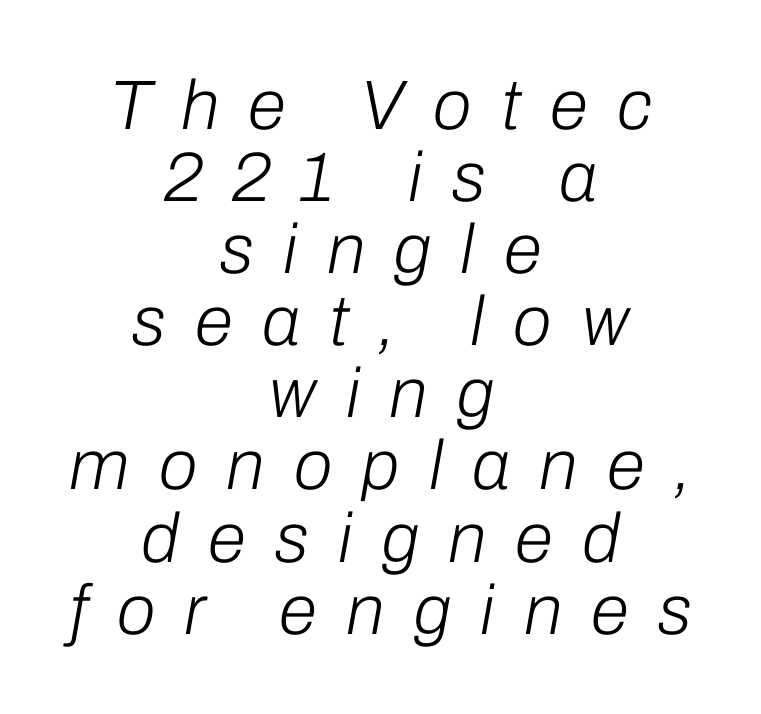
Underlining? Definitely not there. Stem width sits at or under what a default text font uses. What's the leading like? Squeezed, with rows nearly overlapping. Looks like regular typesetting: each glyph gets only the width it needs. The whitespace from short lines is split evenly between both sides.
